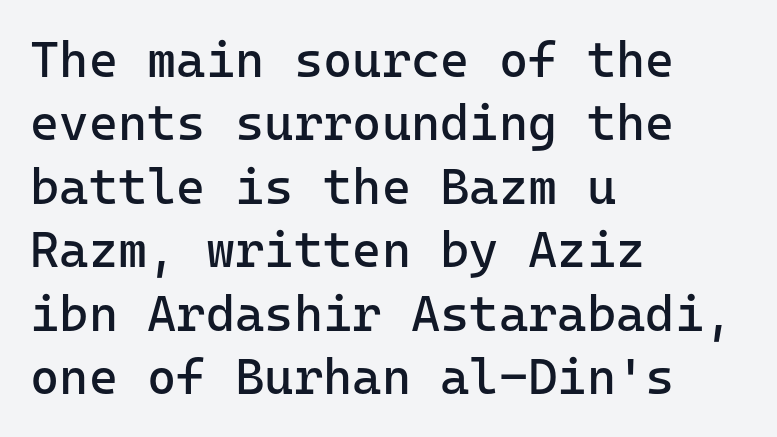
Q: Is the text bold? A: No.
Q: Is the text italic (slanted)? A: No, it is upright.
Q: Is the typeface a serif or a sans-serif typeface? A: Sans-serif.
Q: Is the text underlined? A: No.
Q: How is the paragraph aligned? A: Left-aligned.
Q: Is the spacing between letters normal or unusually wide? A: Normal.
Q: Is the spacing between lines tight, normal or loose? A: Normal.
Q: Width (condensed, normal, or wide)? A: Normal.
Q: Stroke contrast? A: Low.
Q: x-height? A: Medium.
Q: Monospaced? A: Yes.
